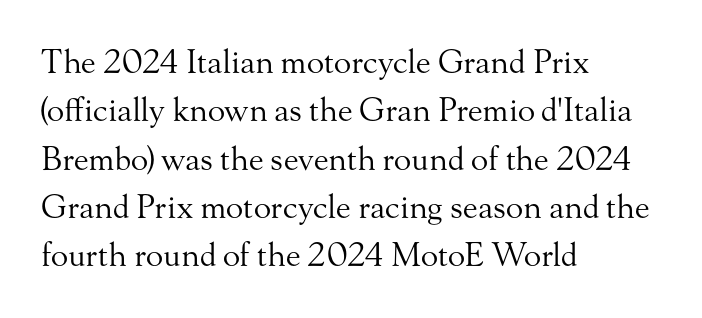
The image shows 32 px regular-weight serif type, upright; set left-aligned, normal line spacing (1.51x), normal letter spacing, not underlined; medium stroke contrast and a small x-height.
